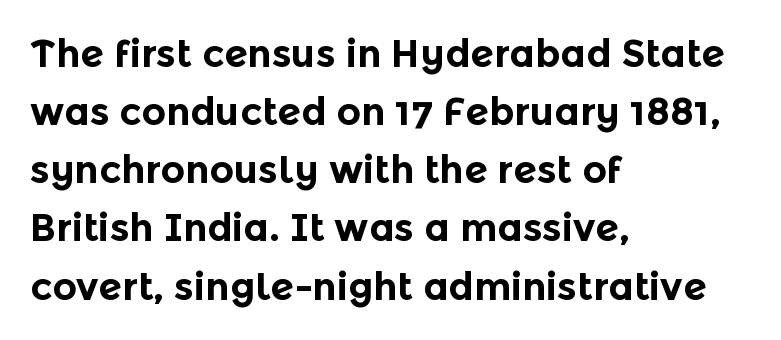
Q: Is the text bold? A: Yes.
Q: Is the text italic (slanted)? A: No, it is upright.
Q: Is the typeface a serif or a sans-serif typeface? A: Sans-serif.
Q: Is the text underlined? A: No.
Q: How is the paragraph aligned? A: Left-aligned.
Q: Is the spacing between letters normal or unusually wide? A: Normal.
Q: Is the spacing between lines tight, normal or loose? A: Normal.
Q: Width (condensed, normal, or wide)? A: Normal.
Q: x-height? A: Medium.
Q: Monospaced? A: No.
